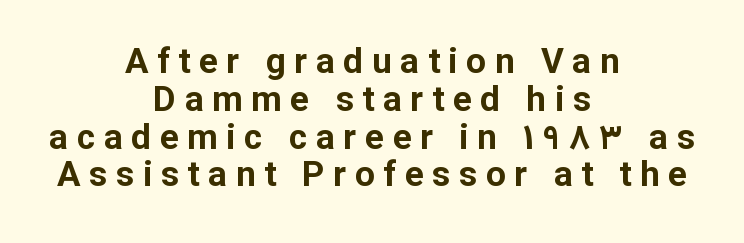
The image shows 35 px bold sans-serif type, upright; set centered, tight line spacing (1.08x), unusually wide letter spacing (+0.25 em), not underlined; low stroke contrast and a medium x-height.
